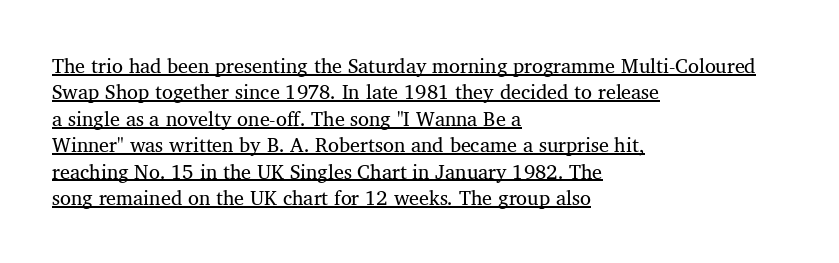
{"bold": "no", "underline": "yes", "align": "left", "line_spacing": "normal", "line_spacing_ratio": 1.32, "letter_spacing": "normal", "letter_spacing_em": 0.0, "glyph_px": 20}
